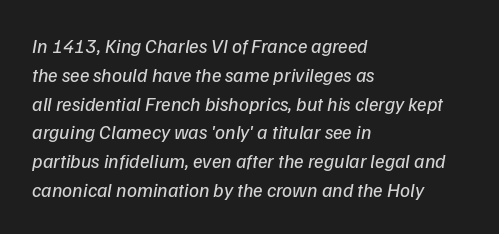
{"bold": "no", "underline": "no", "align": "left", "line_spacing": "normal", "line_spacing_ratio": 1.44, "letter_spacing": "normal", "letter_spacing_em": 0.0, "glyph_px": 20}
